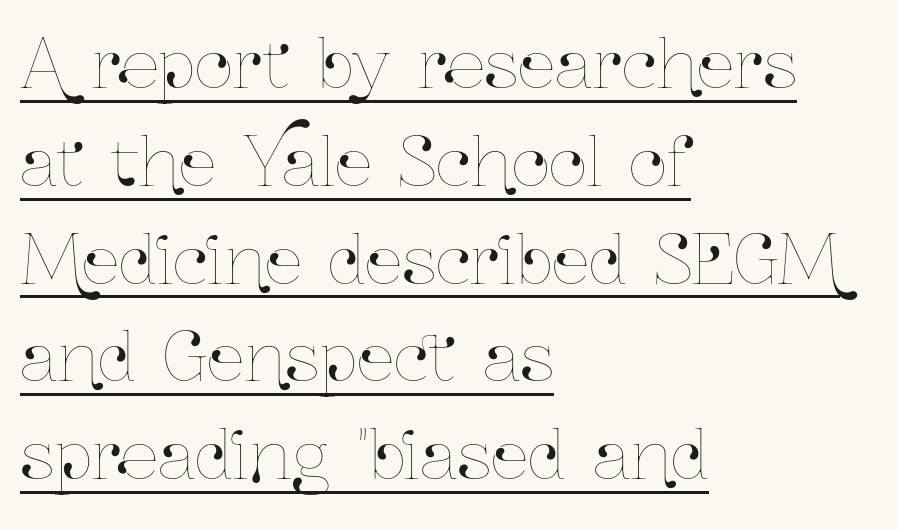
Q: Is the text italic (slanted)? A: No, it is upright.
Q: Is the text underlined? A: Yes.
Q: How is the paragraph aligned? A: Left-aligned.
Q: Is the spacing between letters normal or unusually wide? A: Normal.
Q: Is the spacing between lines tight, normal or loose? A: Normal.
Q: Width (condensed, normal, or wide)? A: Condensed.
Q: Stroke contrast? A: Low.
Q: x-height? A: Medium.
Q: Monospaced? A: No.
